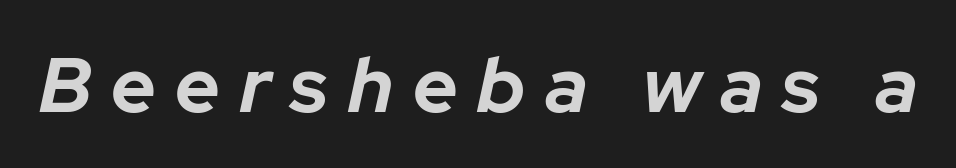
No word sits above an underline. What weight is shown? A full bold with thick strokes. Compared with typical body copy, the letter spacing here is much looser. The passage shown leans; its letterforms are oblique.
